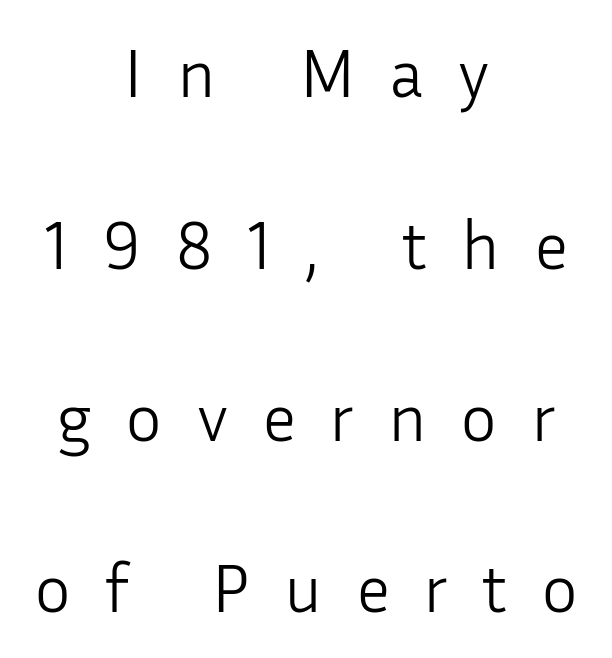
The glyphs are unaccompanied by any horizontal stroke below them. The lines in this sample share a center point and differ in where they start and stop. Note the varied advance widths — an 'i' is clearly narrower than an 'm'. In terms of posture, this sample is upright. The typeface chosen for these lines omits serifs.
